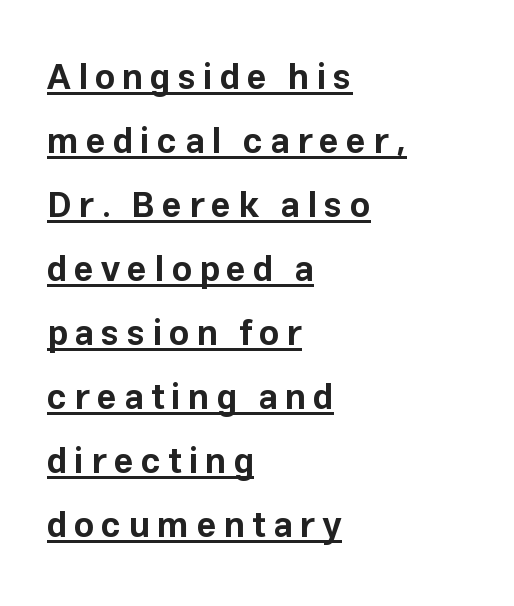
Q: Is the text bold? A: Yes.
Q: Is the text italic (slanted)? A: No, it is upright.
Q: Is the typeface a serif or a sans-serif typeface? A: Sans-serif.
Q: Is the text underlined? A: Yes.
Q: How is the paragraph aligned? A: Left-aligned.
Q: Is the spacing between letters normal or unusually wide? A: Unusually wide.
Q: Width (condensed, normal, or wide)? A: Normal.
Q: Stroke contrast? A: Low.
Q: x-height? A: Medium.
Q: Monospaced? A: No.
